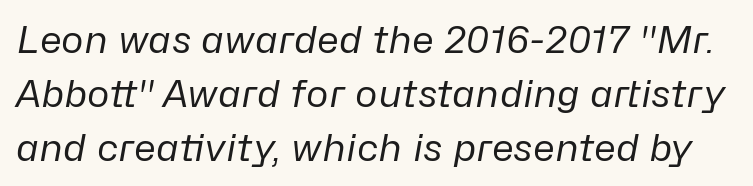
{"italic": "yes", "lean": "right", "slant_degrees": 10, "bold": "no", "weight": "regular", "width": "normal", "stroke_contrast": "low", "x_height": "medium", "monospaced": "no", "underline": "no", "line_spacing": "normal", "line_spacing_ratio": 1.42, "letter_spacing": "normal", "letter_spacing_em": 0.0, "glyph_px": 38}
